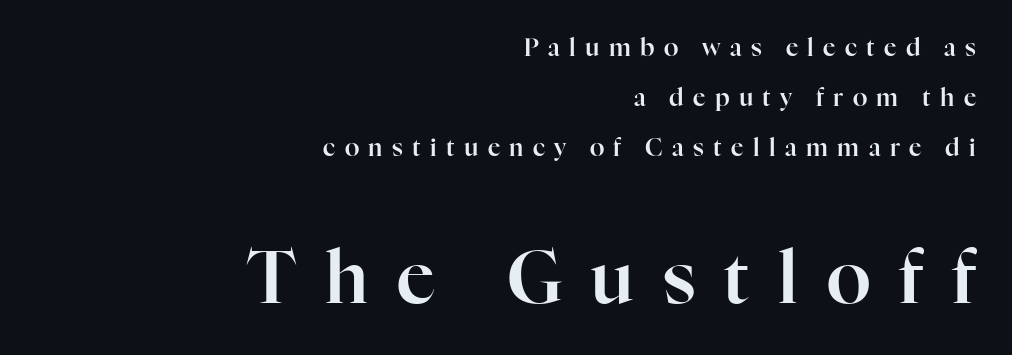
The image shows 73 px serif type, upright; set right-aligned, loose line spacing (2.08x), unusually wide letter spacing (+0.39 em), not underlined; the second (bottom) block is 3.04x larger; high stroke contrast and a medium x-height.
